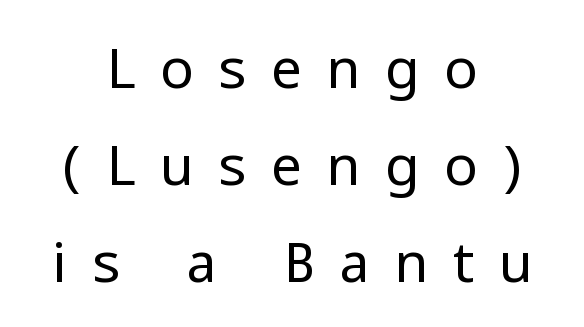
Nope, not italic — everything's standing straight. Someone cranked the tracking dial way up on this one. Caption: multi-line text, centered on the measure. Ink coverage per letter is moderate at most. The face used here is a sans, in the tradition of grotesques and geometrics. These lines are rendered in a variable-pitch font.
